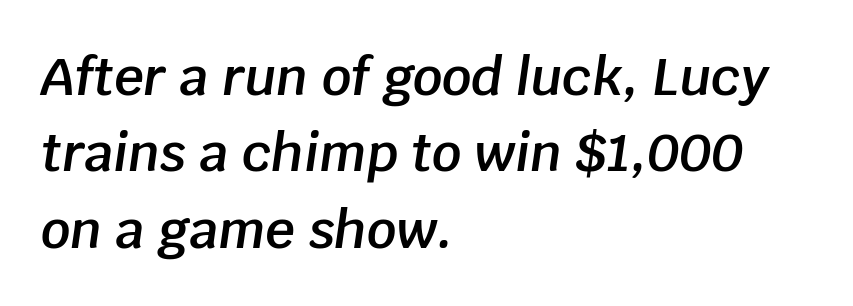
{"italic": "yes", "lean": "right", "slant_degrees": 8, "bold": "semi", "weight": "semibold", "width": "normal", "stroke_contrast": "low", "x_height": "large", "monospaced": "no", "underline": "no", "align": "left", "line_spacing": "normal", "line_spacing_ratio": 1.47, "letter_spacing": "normal", "letter_spacing_em": 0.0, "glyph_px": 52}
